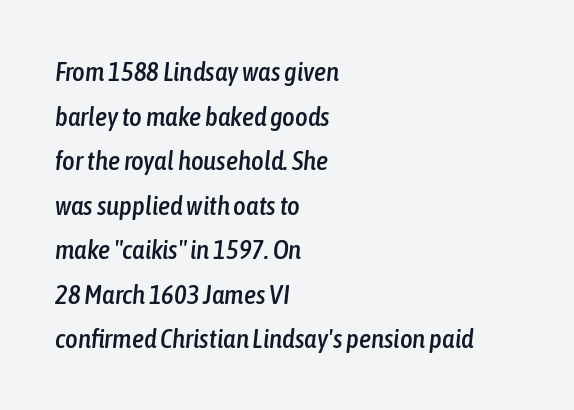
The image shows 27 px text type, italic (leaning right); set left-aligned, normal line spacing (1.65x), normal letter spacing, not underlined.
